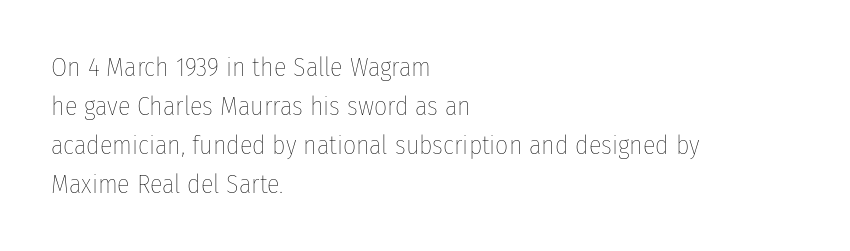
{"italic": "no", "bold": "no", "underline": "no", "align": "left", "line_spacing": "normal", "line_spacing_ratio": 1.5, "letter_spacing": "normal", "letter_spacing_em": 0.0, "glyph_px": 26}
